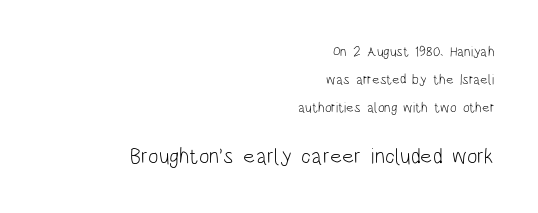
Character size in the trailing block exceeds that of the leading block. Caption: face not bold, strokes unweighted. Descenders are the only things crossing below the line. Tracking here is standard; glyphs follow each other at the usual distance. Loosely led — the rows are spread out. The paragraph has a hard right edge and a soft left edge.
